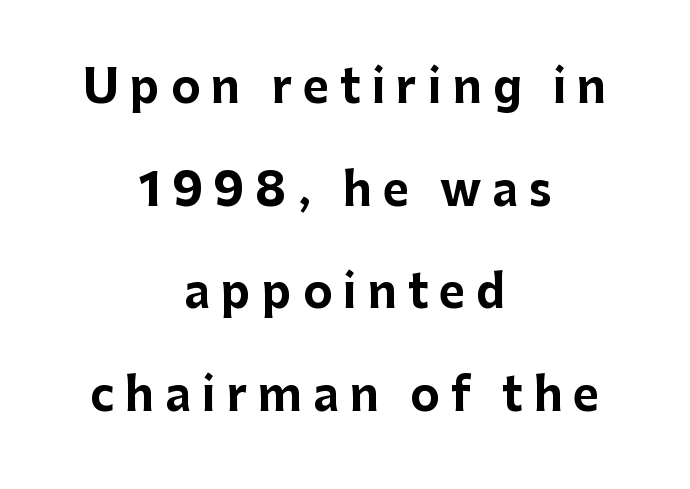
{"serif": "no", "italic": "no", "bold": "yes", "weight": "bold", "width": "normal", "stroke_contrast": "low", "x_height": "medium", "monospaced": "no", "underline": "no", "align": "center", "line_spacing": "loose", "line_spacing_ratio": 2.28, "letter_spacing": "wide", "letter_spacing_em": 0.24, "glyph_px": 45}
